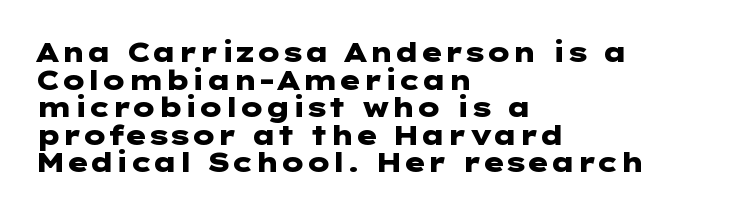
{"italic": "no", "bold": "yes", "underline": "no", "align": "left", "line_spacing": "tight", "line_spacing_ratio": 1.02, "letter_spacing": "normal", "letter_spacing_em": 0.0, "glyph_px": 27}
